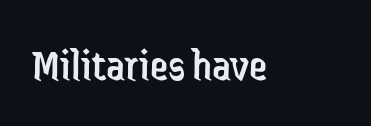
Letters rest on an invisible, unmarked baseline. Ascenders rise straight up at ninety degrees. Character widths vary here, with narrow letters taking less room than wide ones. Short note: letters normally spaced.
